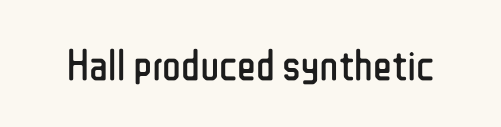
{"serif": "no", "italic": "no", "bold": "no", "weight": "regular", "width": "condensed", "stroke_contrast": "low", "x_height": "medium", "monospaced": "no", "underline": "no", "letter_spacing": "normal", "letter_spacing_em": 0.0, "glyph_px": 44}
